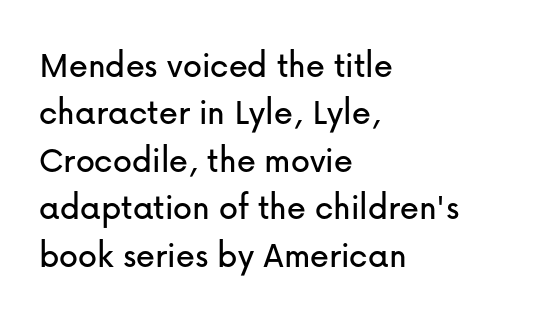
Descenders hang freely into open space. A typesetter would call this zero additional tracking. Regarding leading, the lines here are spaced in the standard way. Horizontal alignment here is leftward, the default for most running prose.
